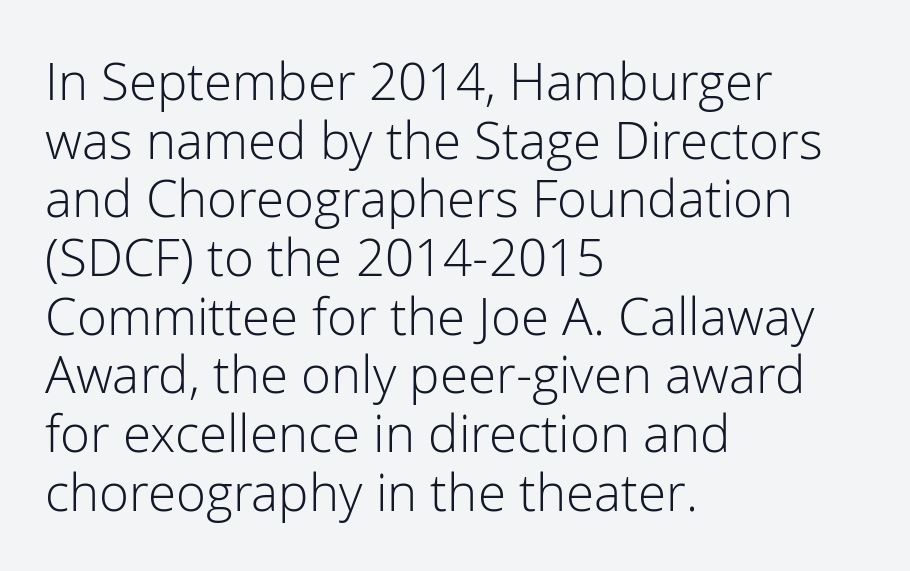
{"serif": "no", "italic": "no", "bold": "no", "weight": "light", "width": "normal", "stroke_contrast": "low", "x_height": "medium", "monospaced": "no", "underline": "no", "align": "left", "line_spacing": "tight", "line_spacing_ratio": 1.15, "letter_spacing": "normal", "letter_spacing_em": 0.0, "glyph_px": 51}
